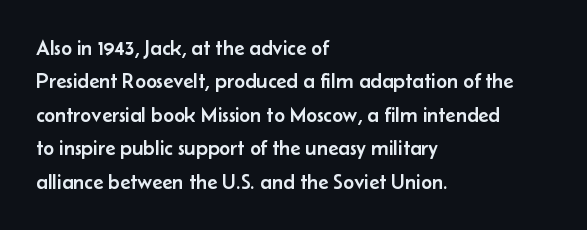
Q: Is the text italic (slanted)? A: No, it is upright.
Q: Is the text underlined? A: No.
Q: How is the paragraph aligned? A: Left-aligned.
Q: Is the spacing between letters normal or unusually wide? A: Normal.
Q: Is the spacing between lines tight, normal or loose? A: Normal.
